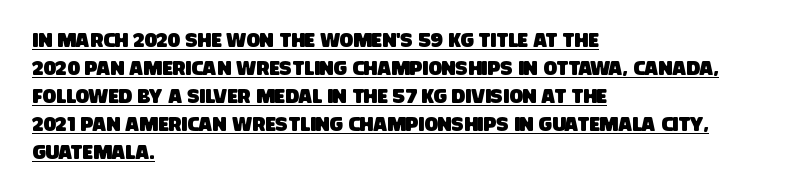
Somebody hit Ctrl+U on this one — the words are underlined. Does the leading feel generous? No, just average. Does the copy run flush right? No — it runs flush left. Nobody touched the tracking dial on this one.
